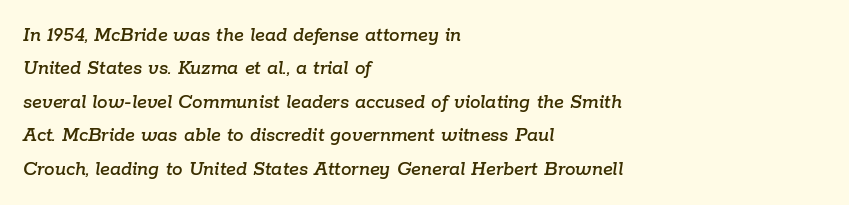
Q: Is the text italic (slanted)? A: Yes, it leans right by about 9 degrees.
Q: Is the text underlined? A: No.
Q: How is the paragraph aligned? A: Left-aligned.
Q: Is the spacing between letters normal or unusually wide? A: Normal.
Q: Is the spacing between lines tight, normal or loose? A: Normal.
